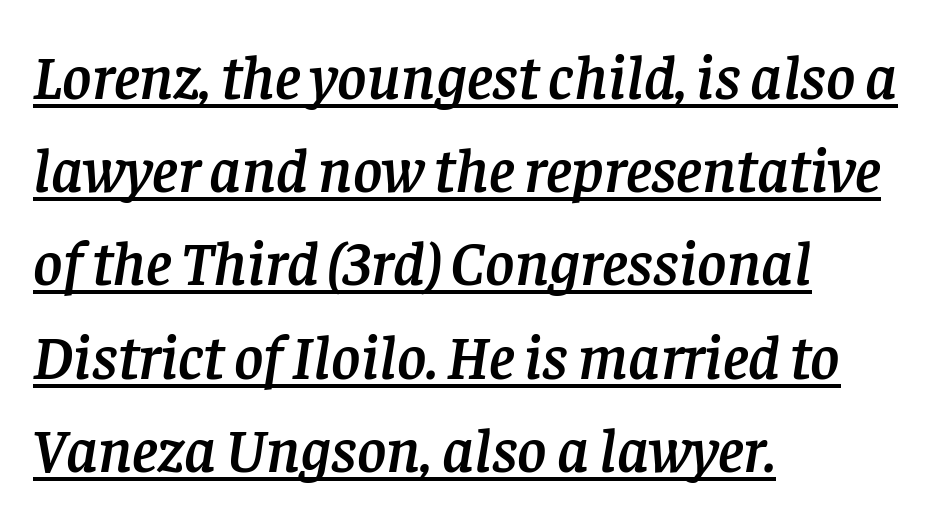
{"serif": "yes", "italic": "yes", "lean": "right", "slant_degrees": 8, "width": "normal", "stroke_contrast": "low", "x_height": "large", "monospaced": "no", "underline": "yes", "align": "left", "line_spacing": "normal", "line_spacing_ratio": 1.48, "letter_spacing": "normal", "letter_spacing_em": 0.0, "glyph_px": 63}
